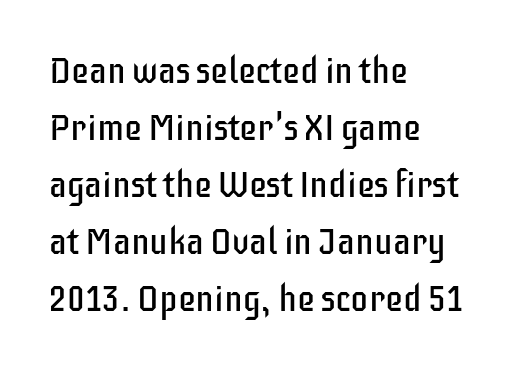
{"serif": "no", "italic": "no", "bold": "no", "weight": "regular", "width": "condensed", "stroke_contrast": "low", "x_height": "large", "monospaced": "no", "underline": "no", "align": "left", "line_spacing": "normal", "line_spacing_ratio": 1.58, "letter_spacing": "normal", "letter_spacing_em": 0.0, "glyph_px": 36}
